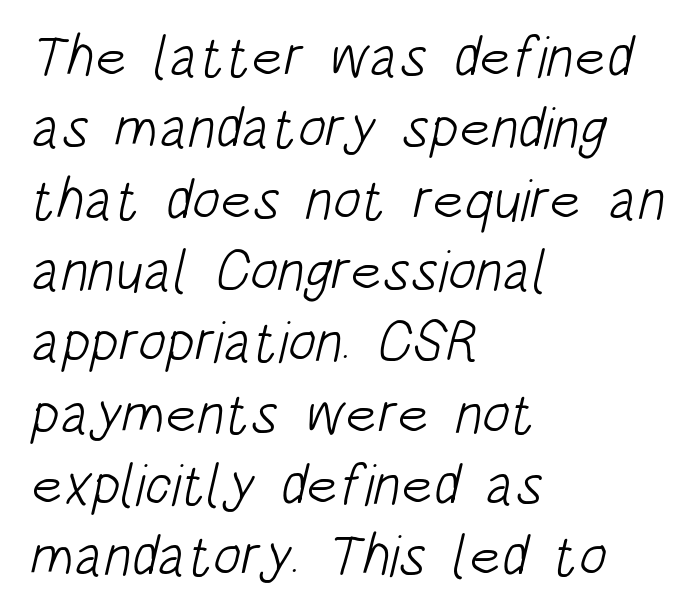
{"serif": "no", "bold": "no", "weight": "light", "width": "condensed", "stroke_contrast": "low", "x_height": "large", "monospaced": "no", "underline": "no", "align": "left", "line_spacing_ratio": 1.23, "letter_spacing": "normal", "letter_spacing_em": 0.0, "glyph_px": 58}
